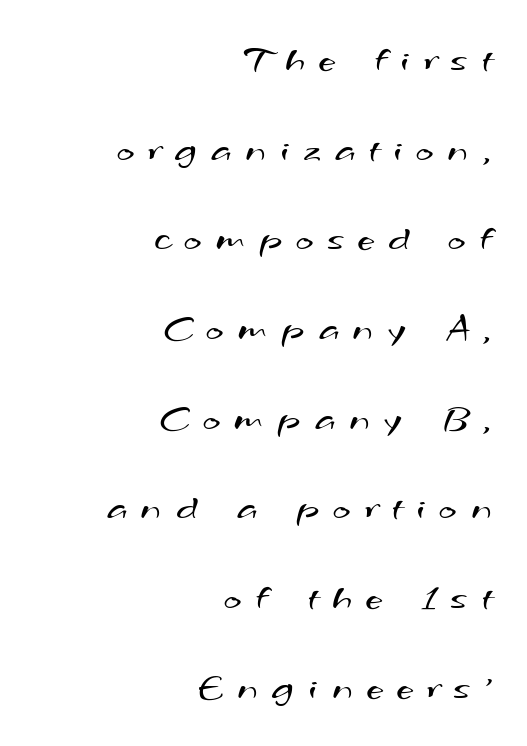
{"serif": "no", "bold": "no", "weight": "regular", "width": "wide", "stroke_contrast": "medium", "x_height": "small", "monospaced": "no", "underline": "no", "align": "right", "line_spacing": "loose", "line_spacing_ratio": 2.36, "letter_spacing": "wide", "letter_spacing_em": 0.37, "glyph_px": 38}
